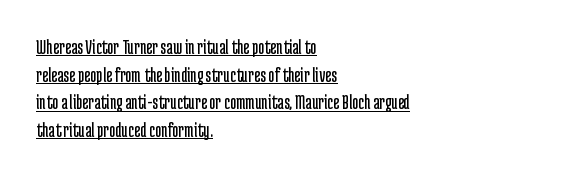
All the whitespace from short lines collects on the right. In designer terms, the underline attribute is active on this setting. Vertical stems look standard width or narrower in stroke. Leading: standard.
